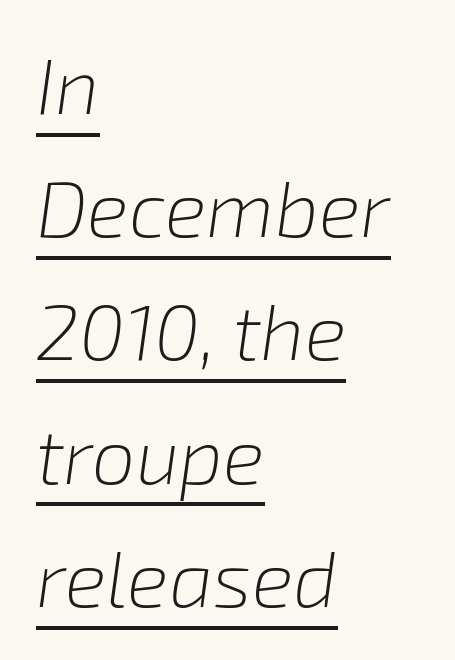
The image shows 78 px light type, italic (leaning right); set left-aligned, normal line spacing (1.58x), normal letter spacing, underlined; low stroke contrast and a medium x-height.
